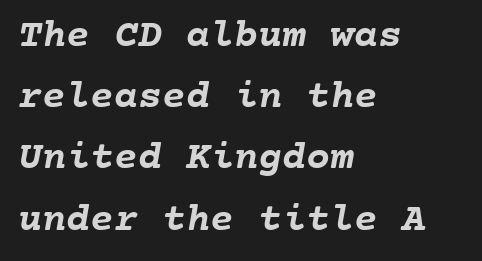
Q: Is the text bold? A: Yes.
Q: Is the text underlined? A: No.
Q: How is the paragraph aligned? A: Left-aligned.
Q: Is the spacing between letters normal or unusually wide? A: Normal.
Q: Is the spacing between lines tight, normal or loose? A: Normal.
Q: Width (condensed, normal, or wide)? A: Normal.
Q: Stroke contrast? A: Low.
Q: x-height? A: Medium.
Q: Monospaced? A: Yes.
